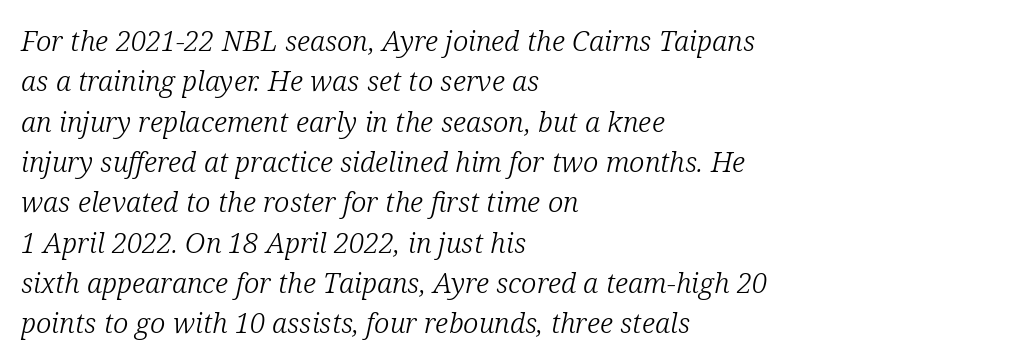
{"serif": "yes", "italic": "yes", "lean": "right", "slant_degrees": 12, "bold": "no", "weight": "light", "width": "normal", "stroke_contrast": "low", "x_height": "medium", "monospaced": "no", "underline": "no", "align": "left", "line_spacing": "normal", "line_spacing_ratio": 1.44, "letter_spacing": "normal", "letter_spacing_em": 0.0, "glyph_px": 28}
